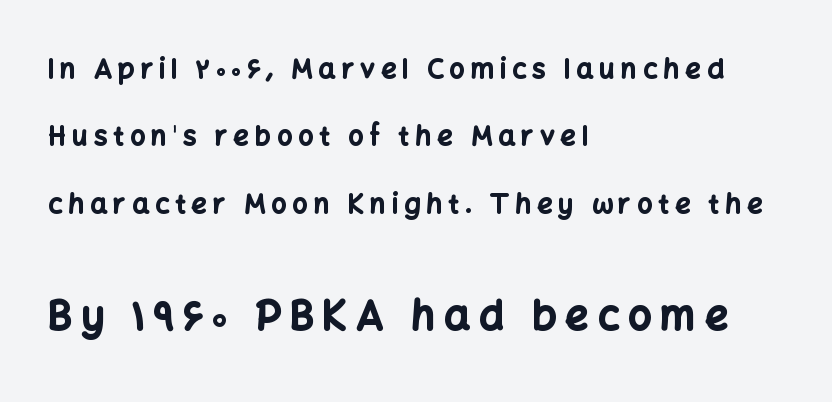
{"serif": "no", "italic": "no", "bold": "yes", "weight": "bold", "width": "normal", "stroke_contrast": "low", "x_height": "medium", "monospaced": "no", "underline": "no", "align": "left", "line_spacing": "loose", "line_spacing_ratio": 2.5, "letter_spacing": "wide", "letter_spacing_em": 0.22, "larger_block": "second", "size_ratio": 1.52, "glyph_px": 41}
